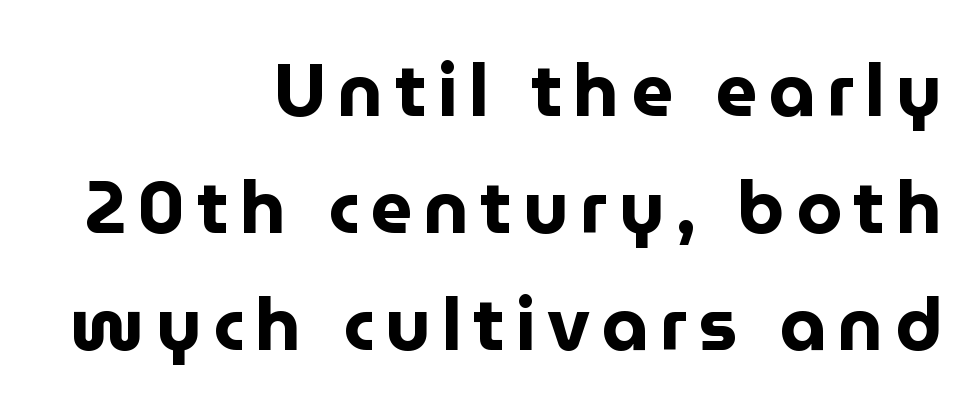
Q: Is the text bold? A: Yes.
Q: Is the text italic (slanted)? A: No, it is upright.
Q: Is the typeface a serif or a sans-serif typeface? A: Sans-serif.
Q: Is the text underlined? A: No.
Q: How is the paragraph aligned? A: Right-aligned.
Q: Is the spacing between lines tight, normal or loose? A: Normal.
Q: Width (condensed, normal, or wide)? A: Normal.
Q: Stroke contrast? A: Low.
Q: x-height? A: Medium.
Q: Monospaced? A: No.
